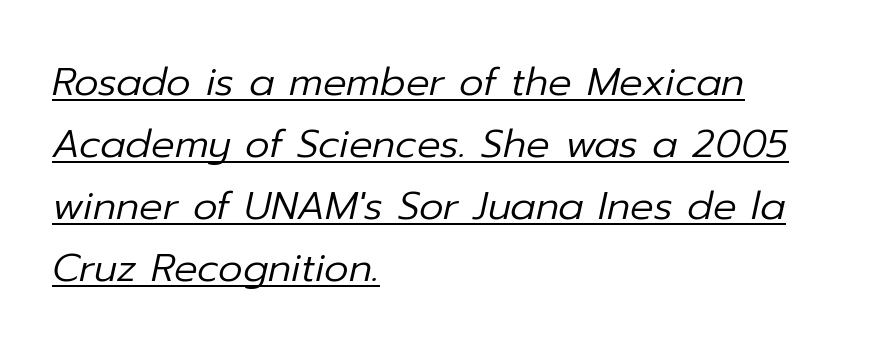
{"italic": "yes", "lean": "right", "slant_degrees": 12, "bold": "no", "weight": "regular", "width": "normal", "stroke_contrast": "low", "x_height": "medium", "monospaced": "no", "underline": "yes", "align": "left", "line_spacing": "normal", "line_spacing_ratio": 1.59, "letter_spacing": "normal", "letter_spacing_em": 0.0, "glyph_px": 39}
